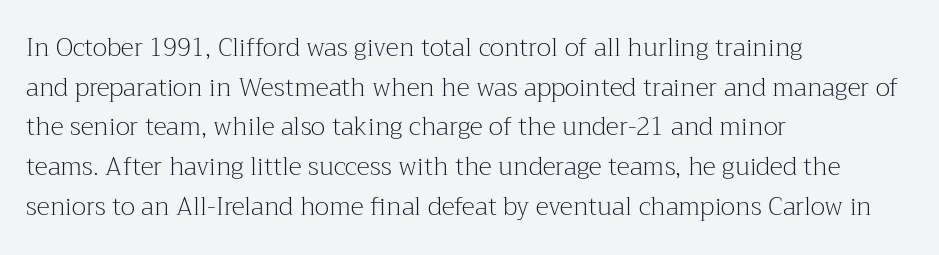
Q: Is the text bold? A: No.
Q: Is the text italic (slanted)? A: No, it is upright.
Q: Is the text underlined? A: No.
Q: How is the paragraph aligned? A: Left-aligned.
Q: Is the spacing between letters normal or unusually wide? A: Normal.
Q: Is the spacing between lines tight, normal or loose? A: Normal.
